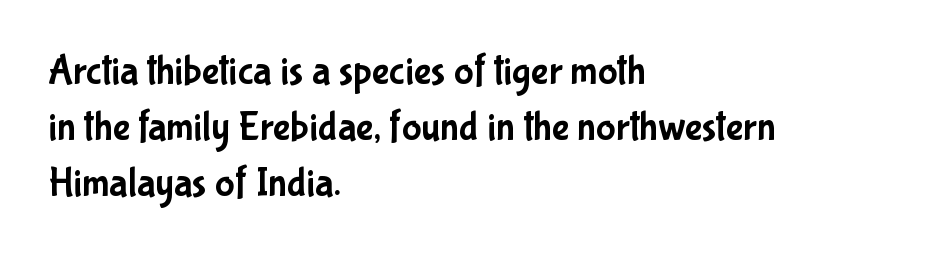
{"serif": "no", "italic": "no", "width": "condensed", "stroke_contrast": "low", "x_height": "medium", "monospaced": "no", "underline": "no", "align": "left", "line_spacing": "normal", "line_spacing_ratio": 1.36, "letter_spacing": "normal", "letter_spacing_em": 0.0, "glyph_px": 41}
